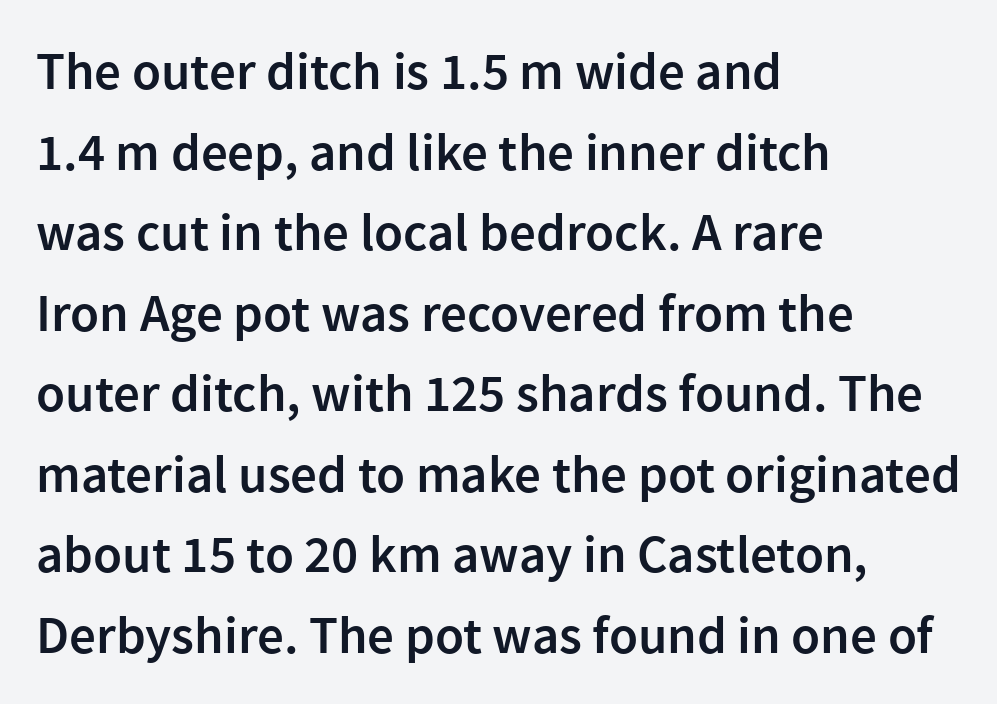
A clean baseline with only descenders dipping below it. The face used here is proportionally spaced, like ordinary book or web type. Vertical spacing — default. Spacing between characters is what you'd get straight out of the box.
